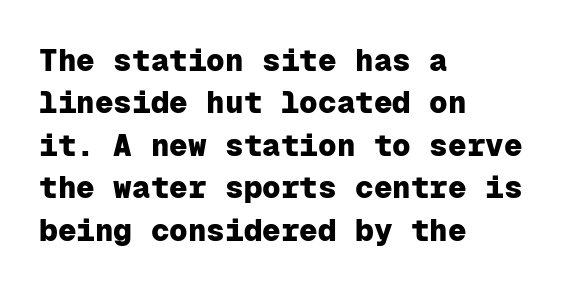
Q: Is the text bold? A: Yes.
Q: Is the text italic (slanted)? A: No, it is upright.
Q: Is the typeface a serif or a sans-serif typeface? A: Sans-serif.
Q: Is the text underlined? A: No.
Q: How is the paragraph aligned? A: Left-aligned.
Q: Is the spacing between letters normal or unusually wide? A: Normal.
Q: Is the spacing between lines tight, normal or loose? A: Normal.
Q: Width (condensed, normal, or wide)? A: Normal.
Q: Stroke contrast? A: Low.
Q: x-height? A: Medium.
Q: Monospaced? A: Yes.
